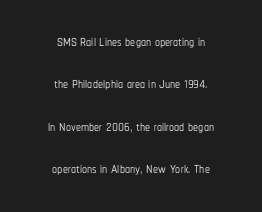
The image shows 20 px text type, upright; set centered, loose line spacing (2.12x), normal letter spacing, not underlined.
